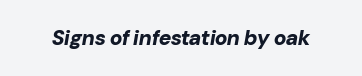
Letters rest on an invisible, unmarked baseline. Between one letter and the next there's only the usual sliver of space. Typographic density is high because the face is bold. When letters slant like this, we call the style italic.
